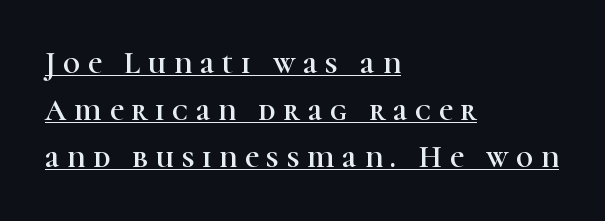
The space between consecutive lines is moderate. Beneath each row of characters lies a ruled line. You could only call the tracking loose — the letters float apart. Is the block centered? No — it sits flush against the left margin. What kind of face is this? One with serifs.
